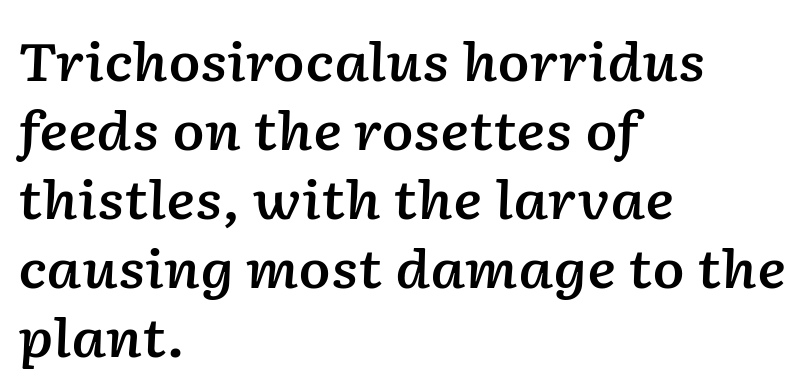
Lines of text with bare space underneath. Each word holds together tightly as a unit, with standard inter-letter gaps. All the whitespace from short lines collects on the right. Do the characters align in a grid? No, the font is proportional.
